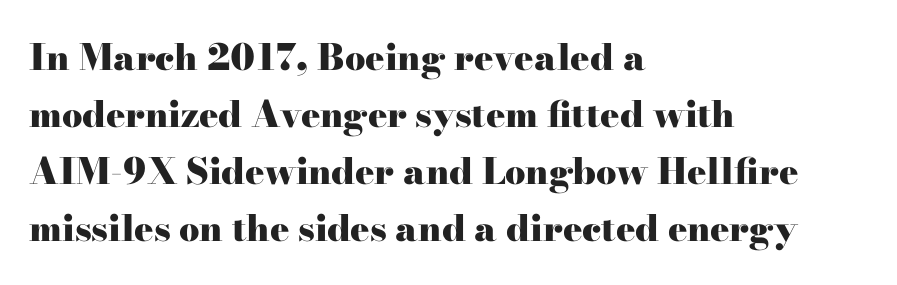
Q: Is the text bold? A: Yes.
Q: Is the text italic (slanted)? A: No, it is upright.
Q: Is the typeface a serif or a sans-serif typeface? A: Serif.
Q: Is the text underlined? A: No.
Q: How is the paragraph aligned? A: Left-aligned.
Q: Is the spacing between letters normal or unusually wide? A: Normal.
Q: Is the spacing between lines tight, normal or loose? A: Normal.
Q: Width (condensed, normal, or wide)? A: Wide.
Q: Stroke contrast? A: High.
Q: x-height? A: Small.
Q: Monospaced? A: No.
